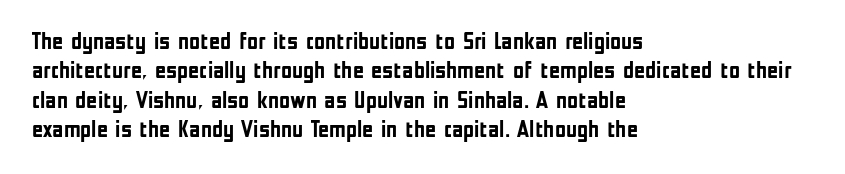
The image shows 24 px bold type, upright; set left-aligned, line spacing 1.22x, normal letter spacing, not underlined.
